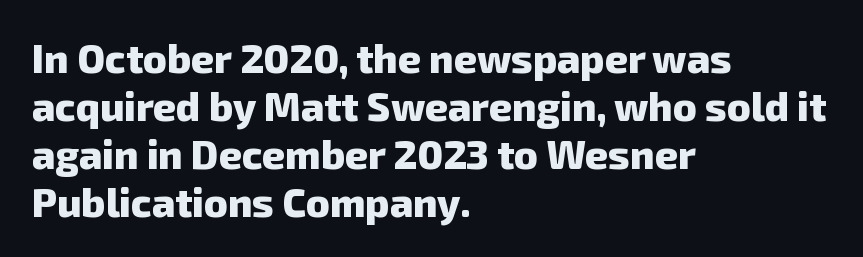
This sample has the flowing, uneven cadence of proportional lettering. Reading down the block, your eye returns to a fixed left position each line. There is no visible air inserted between adjacent glyphs. Quick note: underline off.
